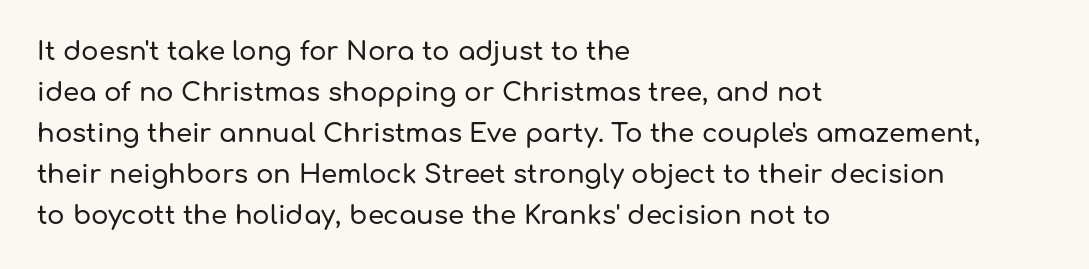
The image shows 26 px text type, upright; set left-aligned, normal line spacing (1.58x), normal letter spacing, not underlined.
